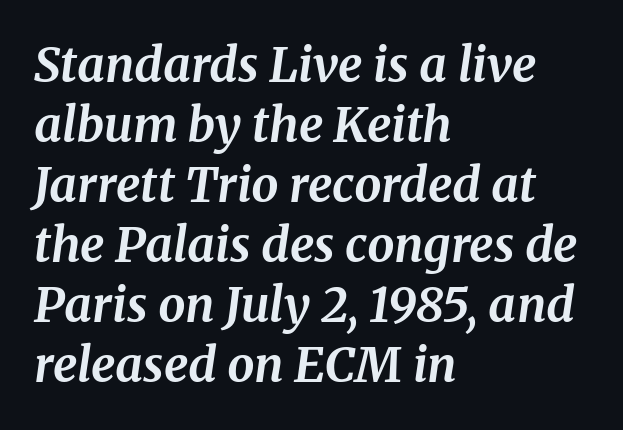
Q: Is the text bold? A: Yes.
Q: Is the text italic (slanted)? A: Yes, it leans right by about 8 degrees.
Q: Is the typeface a serif or a sans-serif typeface? A: Serif.
Q: Is the text underlined? A: No.
Q: How is the paragraph aligned? A: Left-aligned.
Q: Is the spacing between letters normal or unusually wide? A: Normal.
Q: Is the spacing between lines tight, normal or loose? A: Normal.
Q: Width (condensed, normal, or wide)? A: Normal.
Q: Stroke contrast? A: Medium.
Q: x-height? A: Medium.
Q: Monospaced? A: No.
